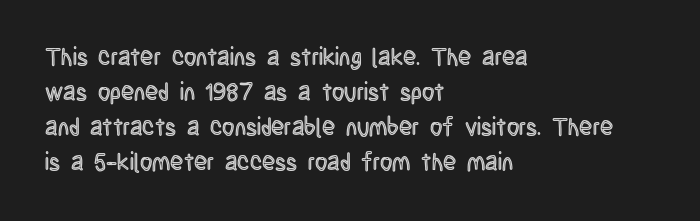
{"italic": "no", "underline": "no", "align": "left", "line_spacing": "normal", "line_spacing_ratio": 1.46, "letter_spacing": "normal", "letter_spacing_em": 0.0, "glyph_px": 24}
